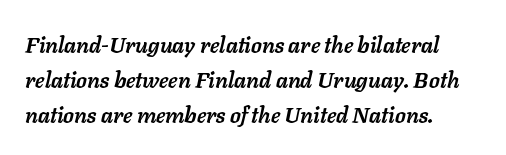
{"italic": "yes", "lean": "right", "slant_degrees": 11, "bold": "yes", "underline": "no", "align": "left", "line_spacing": "normal", "line_spacing_ratio": 1.59, "letter_spacing": "normal", "letter_spacing_em": 0.0, "glyph_px": 22}
